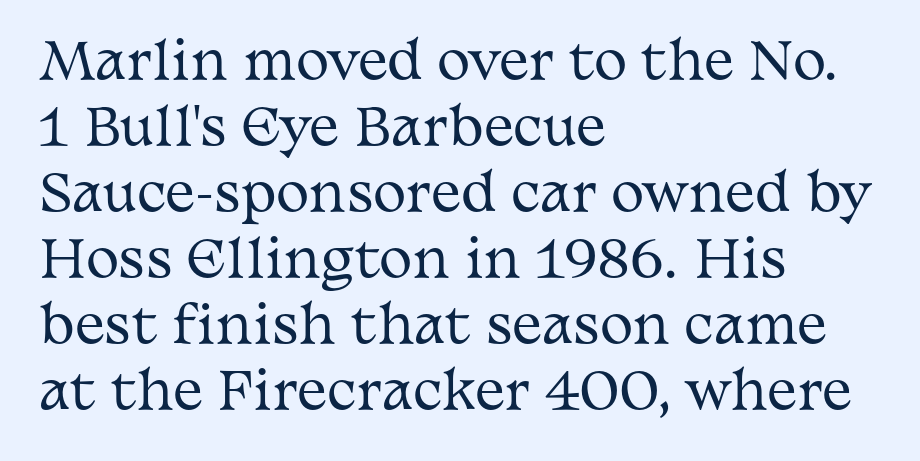
The image shows 50 px regular-weight, wide serif type, upright; set left-aligned, normal line spacing (1.32x), normal letter spacing, not underlined; medium stroke contrast and a medium x-height.
